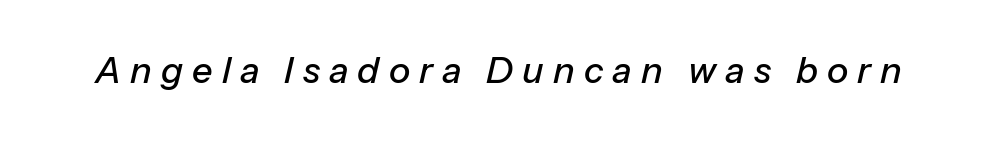
{"italic": "yes", "lean": "right", "slant_degrees": 13, "width": "normal", "stroke_contrast": "low", "x_height": "medium", "monospaced": "no", "underline": "no", "letter_spacing": "wide", "letter_spacing_em": 0.25, "glyph_px": 36}
